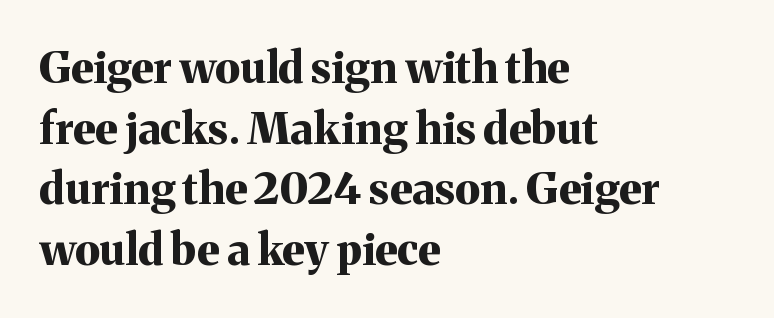
{"serif": "yes", "italic": "no", "bold": "yes", "weight": "bold", "width": "normal", "stroke_contrast": "medium", "x_height": "medium", "monospaced": "no", "underline": "no", "align": "left", "line_spacing": "normal", "line_spacing_ratio": 1.38, "letter_spacing": "normal", "letter_spacing_em": 0.0, "glyph_px": 44}
